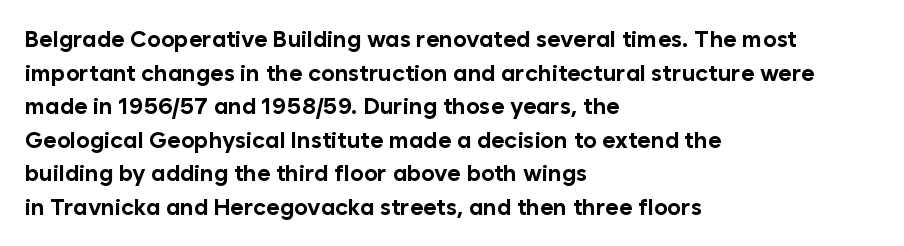
Each line starts at the same left margin while the right side varies. One glance says typical: line gaps are just what's usual. Nope, not italic — everything's standing straight. Plenty of ink on the page — the face is bold.
